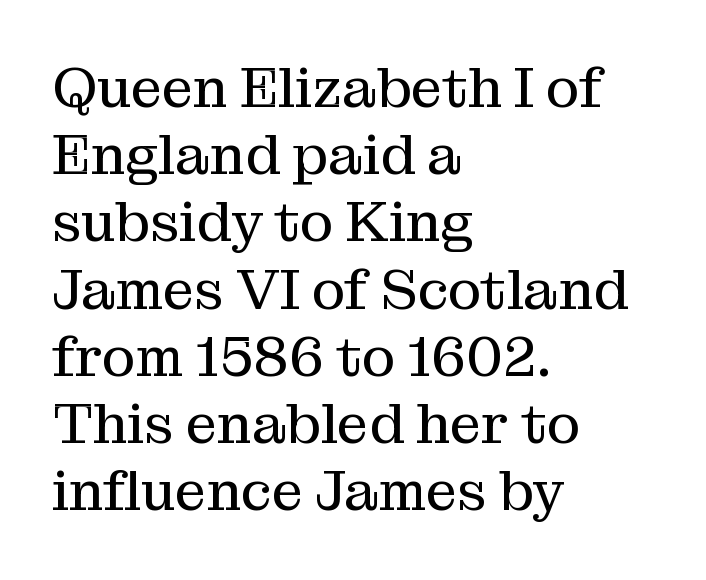
The rendering shows small feet on the letterforms — a serif design. Weight: in the light-to-regular range. Quick note: underline off. The line texture is even and compact thanks to regular tracking. The rag falls on the right side of this text block.
